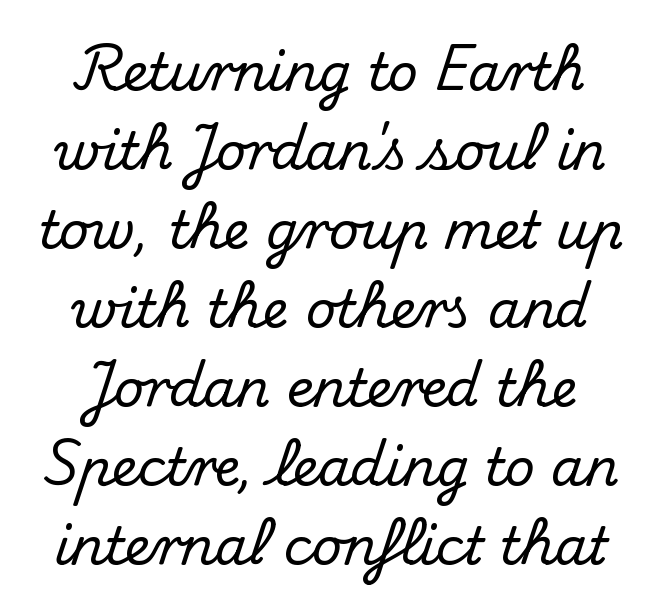
The image shows 52 px serif type; set centered, normal line spacing (1.52x), normal letter spacing, not underlined; medium stroke contrast and a small x-height.
